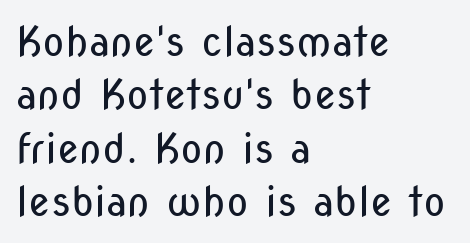
The image shows 41 px regular-weight, condensed sans-serif type, upright; set left-aligned, normal line spacing (1.3x), normal letter spacing, not underlined; low stroke contrast and a medium x-height.
